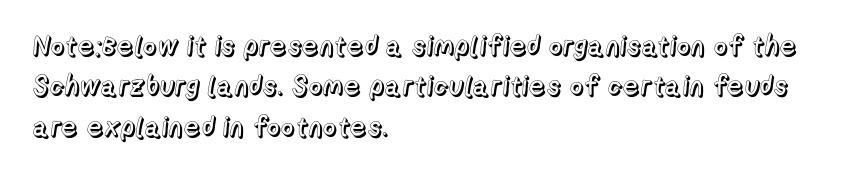
Q: Is the text italic (slanted)? A: Yes.
Q: Is the text underlined? A: No.
Q: How is the paragraph aligned? A: Left-aligned.
Q: Is the spacing between letters normal or unusually wide? A: Normal.
Q: Is the spacing between lines tight, normal or loose? A: Normal.
